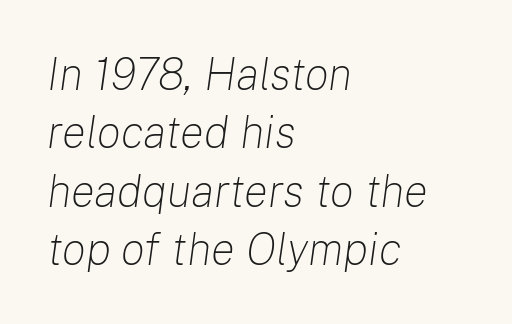
The image shows 45 px light type, italic (leaning right); set left-aligned, normal line spacing (1.3x), normal letter spacing, not underlined; low stroke contrast and a medium x-height.
